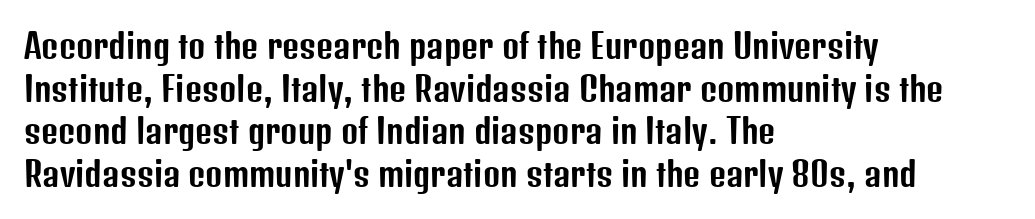
Quick note: not italic, upright. The compositor pushed each line to the left boundary. The vertical gap from one line to the next is medium. A typesetter would call this zero additional tracking. Nothing sits at the stroke ends, so this counts as sans-serif.
